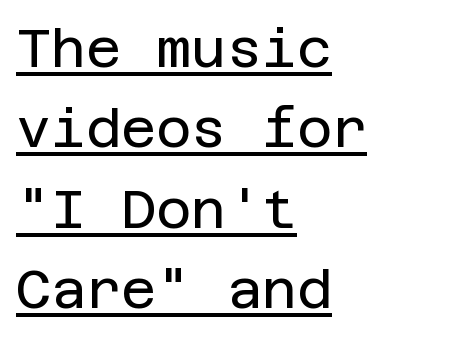
The image shows 54 px regular-weight sans-serif type, upright; set left-aligned, normal line spacing (1.49x), normal letter spacing, underlined; low stroke contrast and a large x-height.
